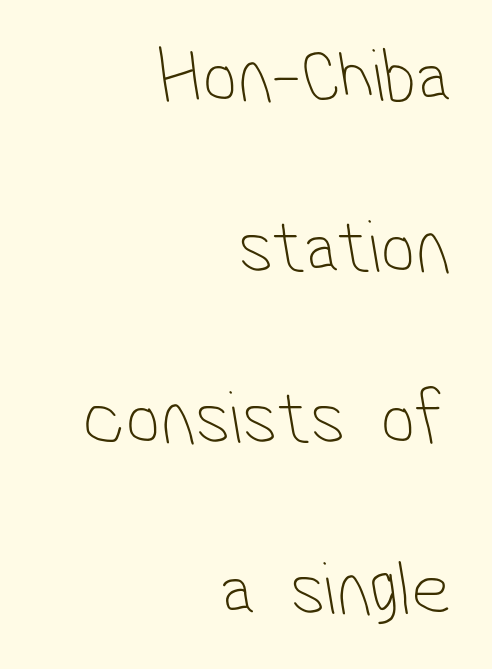
The image shows 77 px thin, condensed sans-serif type; set right-aligned, loose line spacing (2.22x), normal letter spacing, not underlined; low stroke contrast and a medium x-height.
